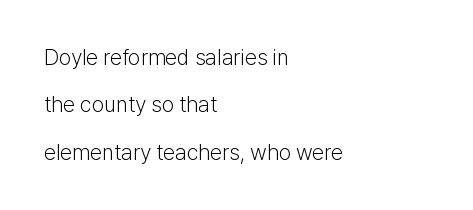
{"italic": "no", "bold": "no", "underline": "no", "align": "left", "line_spacing": "loose", "line_spacing_ratio": 2.15, "letter_spacing": "normal", "letter_spacing_em": 0.0, "glyph_px": 22}
